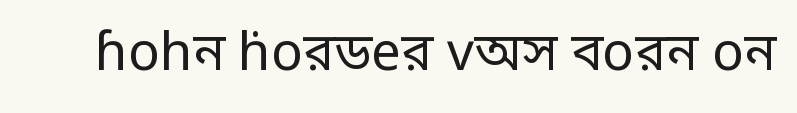
{"serif": "no", "italic": "no", "bold": "no", "weight": "regular", "width": "condensed", "stroke_contrast": "low", "monospaced": "no", "underline": "no", "letter_spacing": "normal", "letter_spacing_em": 0.0, "glyph_px": 53}
